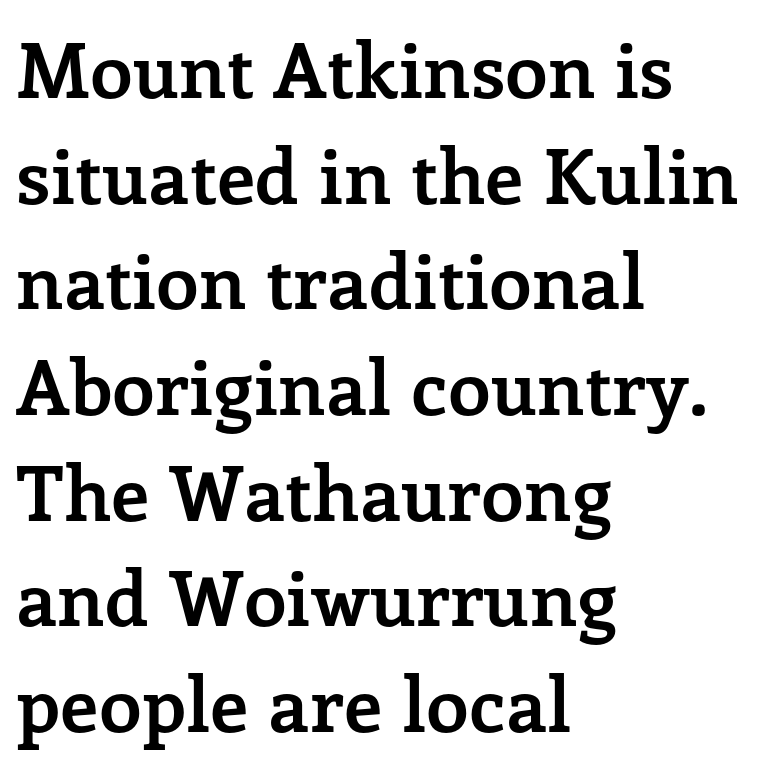
Varying glyph widths throughout — classic text-font behaviour. Observe the ordinary spacing: letters are neighbours, not strangers. Quick note: interline space is typical. The string is rendered with underlining switched off. What weight is shown? A full bold with thick strokes.
